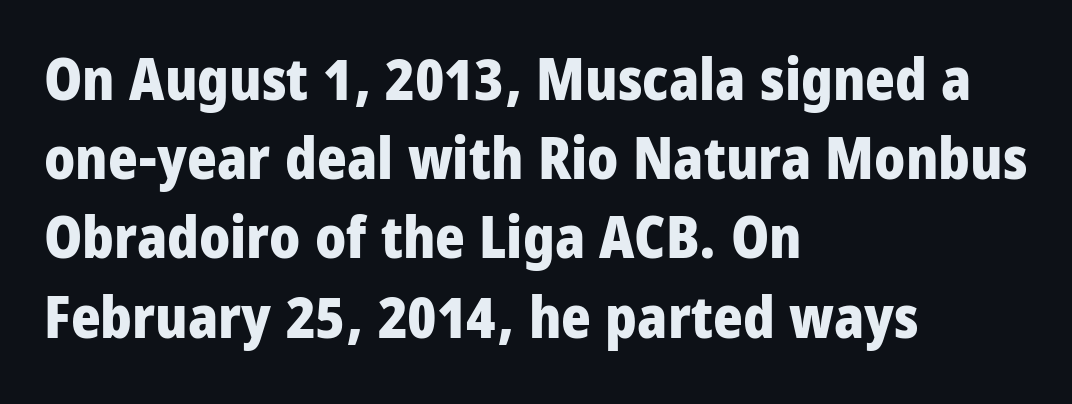
{"serif": "no", "italic": "no", "bold": "yes", "weight": "heavy", "width": "condensed", "stroke_contrast": "low", "x_height": "large", "monospaced": "no", "underline": "no", "align": "left", "line_spacing": "normal", "line_spacing_ratio": 1.39, "letter_spacing": "normal", "letter_spacing_em": 0.0, "glyph_px": 57}
